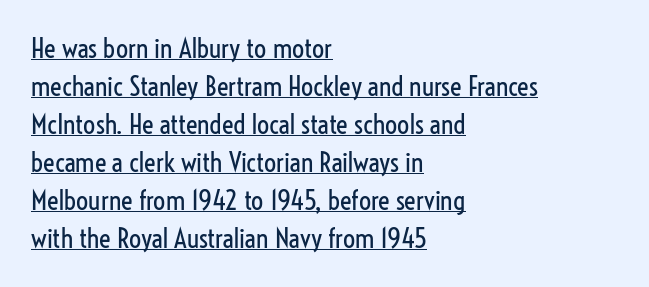
The image shows 27 px text type, upright; set left-aligned, normal line spacing (1.41x), normal letter spacing, underlined.
